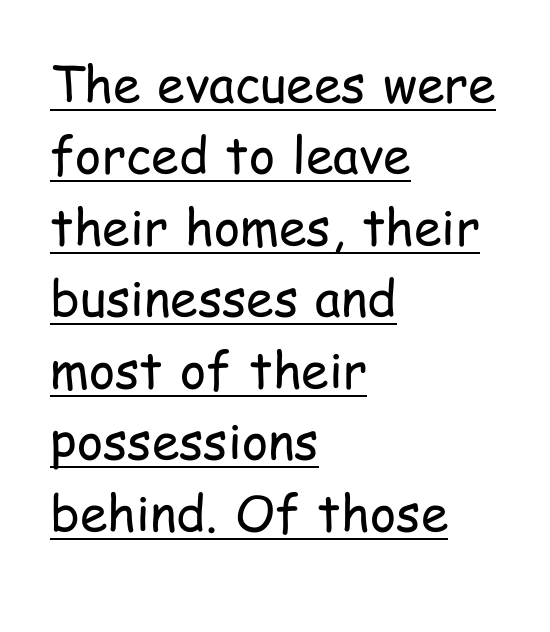
Q: Is the text bold? A: No.
Q: Is the text italic (slanted)? A: No, it is upright.
Q: Is the typeface a serif or a sans-serif typeface? A: Sans-serif.
Q: Is the text underlined? A: Yes.
Q: How is the paragraph aligned? A: Left-aligned.
Q: Is the spacing between letters normal or unusually wide? A: Normal.
Q: Is the spacing between lines tight, normal or loose? A: Normal.
Q: Width (condensed, normal, or wide)? A: Condensed.
Q: Stroke contrast? A: Low.
Q: x-height? A: Medium.
Q: Monospaced? A: No.
